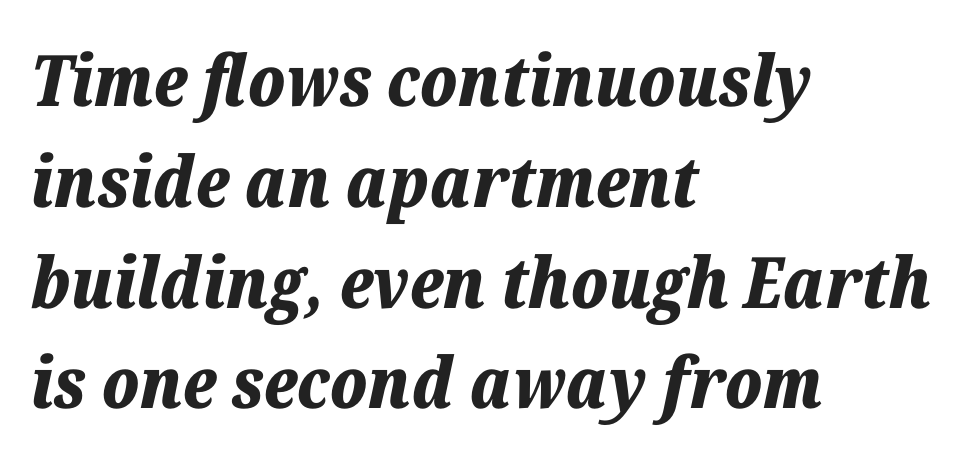
The face used here is proportionally spaced, like ordinary book or web type. Bare-footed words on every line. The passage shown is emphatically bold. One-word summary of the alignment: left. In terms of posture, this sample is oblique. Vertically, the passage feels balanced, rows spaced as you'd expect.
